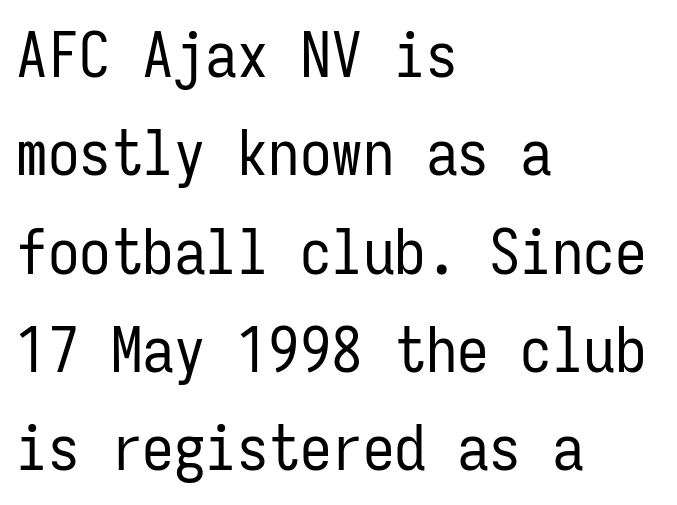
The image shows 63 px regular-weight, condensed sans-serif type, upright, monospaced; set left-aligned, normal line spacing (1.56x), normal letter spacing, not underlined; low stroke contrast and a medium x-height.
